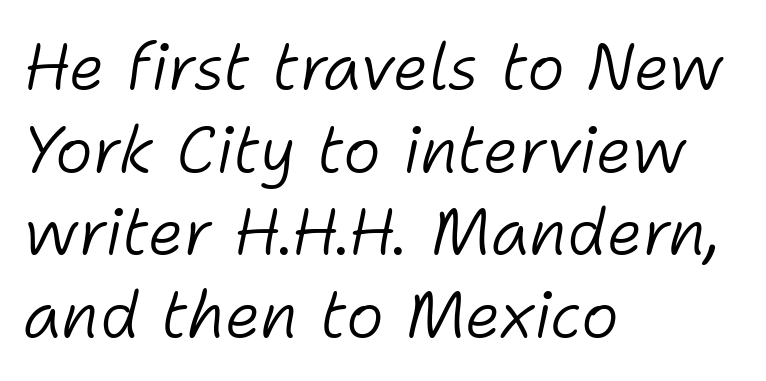
The line texture is even and compact thanks to regular tracking. It's the slanting kind of type. The words here are not underlined. Character widths vary here, with narrow letters taking less room than wide ones. The leading is moderate, giving the passage an even texture. A classic flush-left, rag-right setting is used for this passage.
